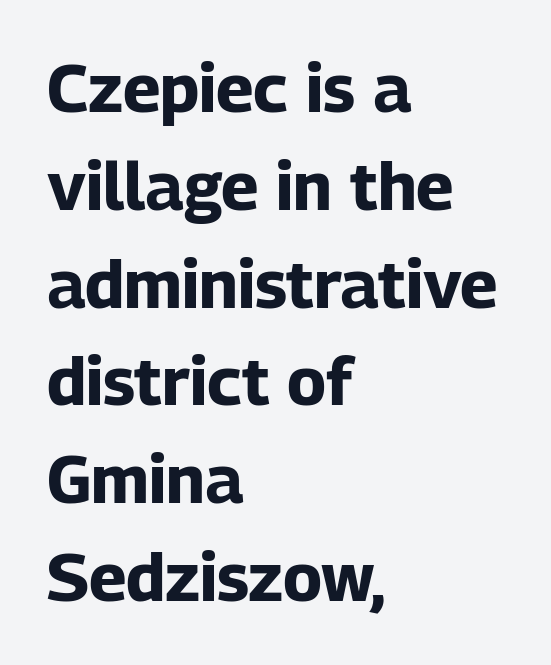
{"serif": "no", "italic": "no", "bold": "yes", "weight": "bold", "width": "normal", "stroke_contrast": "low", "x_height": "medium", "monospaced": "no", "underline": "no", "align": "left", "line_spacing": "normal", "line_spacing_ratio": 1.46, "letter_spacing": "normal", "letter_spacing_em": 0.0, "glyph_px": 67}
